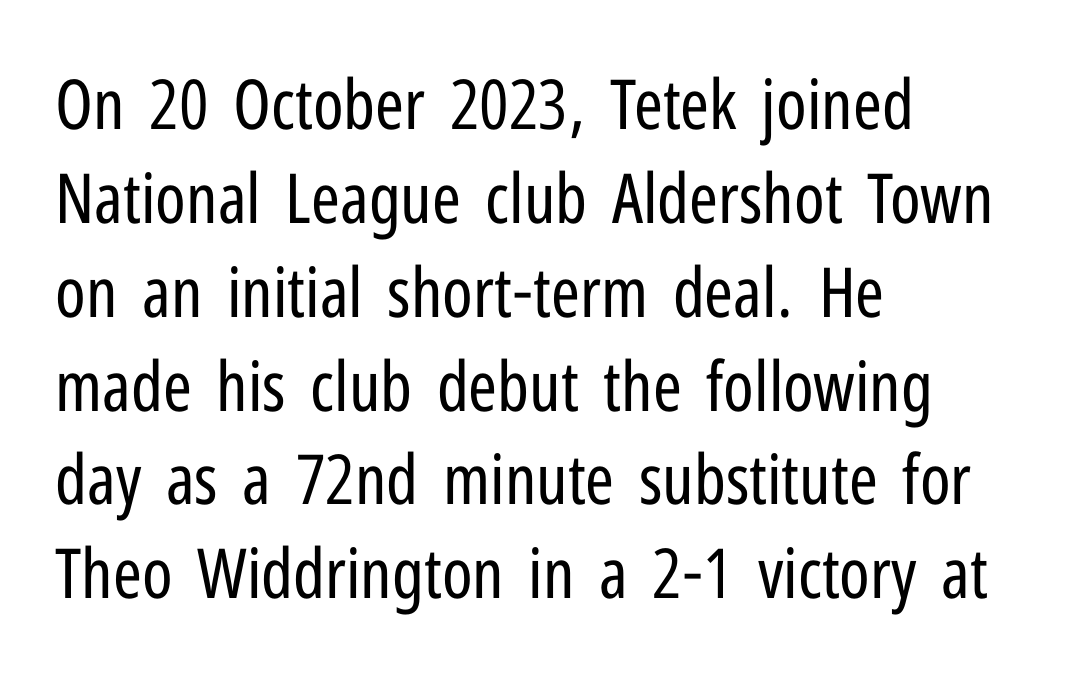
{"serif": "no", "italic": "no", "bold": "no", "weight": "regular", "width": "condensed", "stroke_contrast": "low", "x_height": "medium", "monospaced": "no", "underline": "no", "align": "left", "line_spacing": "normal", "line_spacing_ratio": 1.36, "letter_spacing": "normal", "letter_spacing_em": 0.0, "glyph_px": 69}
